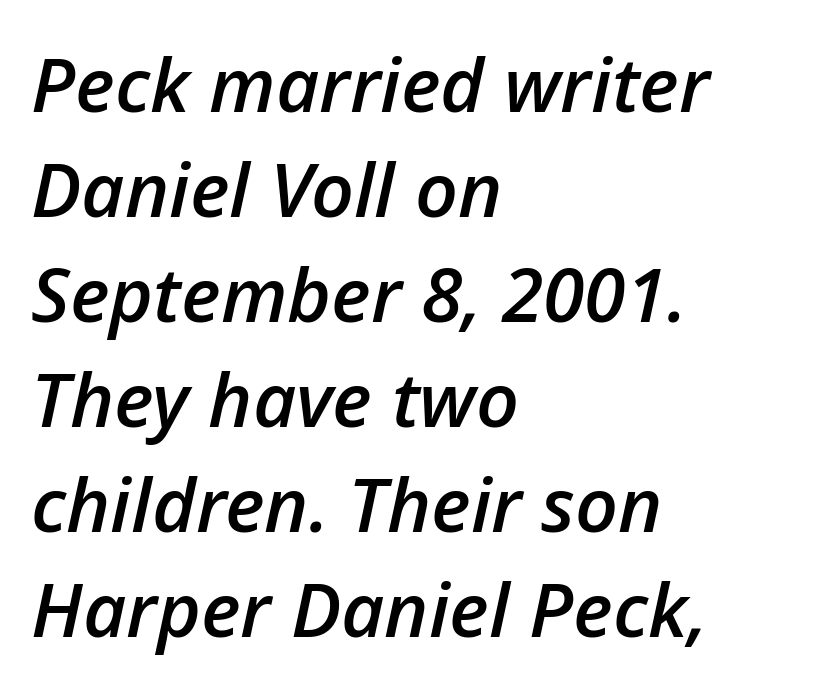
{"italic": "yes", "lean": "right", "slant_degrees": 12, "bold": "semi", "weight": "semibold", "width": "normal", "stroke_contrast": "low", "x_height": "medium", "monospaced": "no", "underline": "no", "align": "left", "line_spacing": "normal", "line_spacing_ratio": 1.4, "letter_spacing": "normal", "letter_spacing_em": 0.0, "glyph_px": 75}
